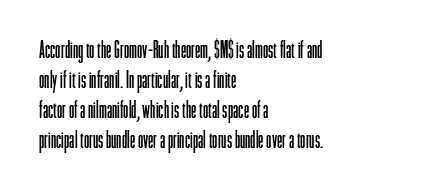
Honestly, there is no underline to notice here at all. The font's upright variant was chosen for this text. Horizontally, the lines are justified to the leading edge only. Bold? No — there's no thickening of the strokes.
